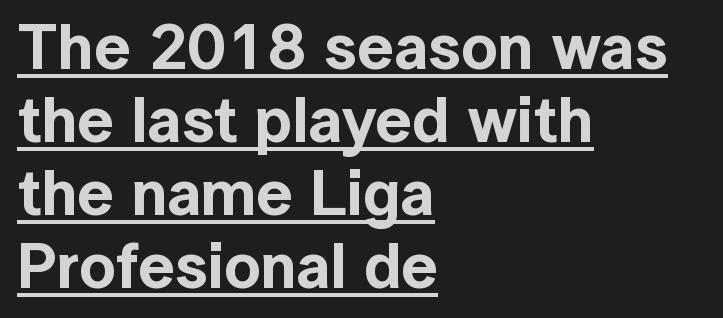
Q: Is the text italic (slanted)? A: No, it is upright.
Q: Is the typeface a serif or a sans-serif typeface? A: Sans-serif.
Q: Is the text underlined? A: Yes.
Q: How is the paragraph aligned? A: Left-aligned.
Q: Is the spacing between letters normal or unusually wide? A: Normal.
Q: Is the spacing between lines tight, normal or loose? A: Tight.
Q: Width (condensed, normal, or wide)? A: Normal.
Q: x-height? A: Medium.
Q: Monospaced? A: No.
